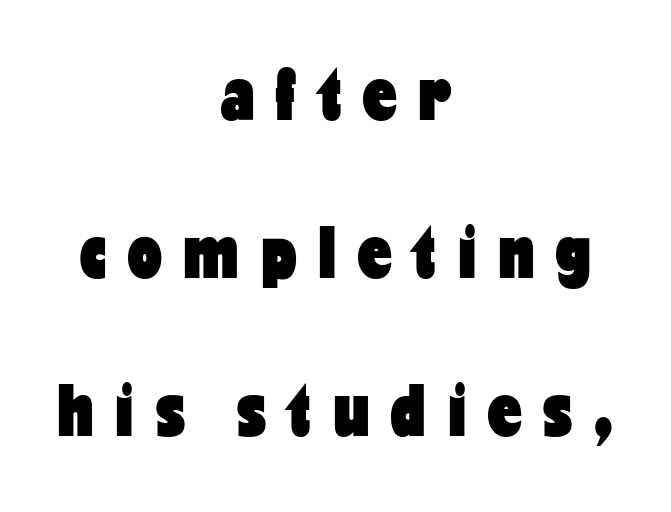
Q: Is the text bold? A: Yes.
Q: Is the text italic (slanted)? A: No, it is upright.
Q: Is the typeface a serif or a sans-serif typeface? A: Sans-serif.
Q: Is the text underlined? A: No.
Q: How is the paragraph aligned? A: Centered.
Q: Is the spacing between letters normal or unusually wide? A: Unusually wide.
Q: Is the spacing between lines tight, normal or loose? A: Loose.
Q: Width (condensed, normal, or wide)? A: Condensed.
Q: Stroke contrast? A: Low.
Q: x-height? A: Medium.
Q: Monospaced? A: No.
